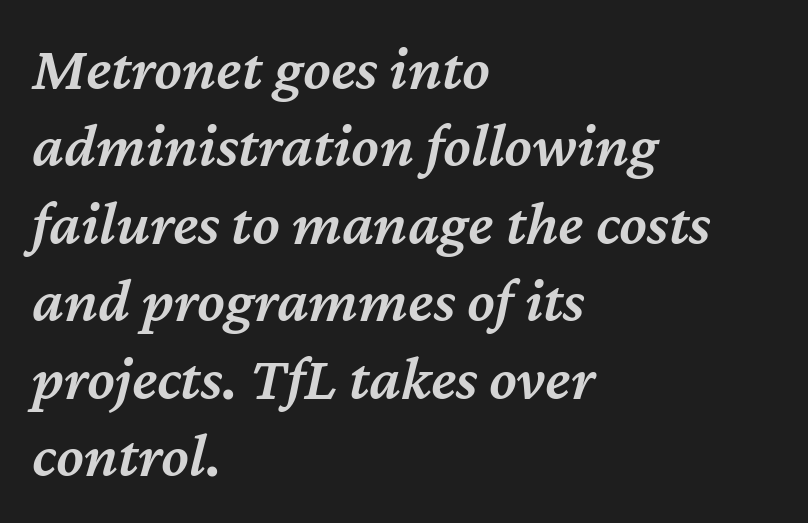
{"italic": "yes", "lean": "right", "slant_degrees": 12, "bold": "semi", "weight": "semibold", "width": "normal", "stroke_contrast": "medium", "x_height": "medium", "monospaced": "no", "underline": "no", "align": "left", "line_spacing_ratio": 1.23, "letter_spacing": "normal", "letter_spacing_em": 0.0, "glyph_px": 63}
